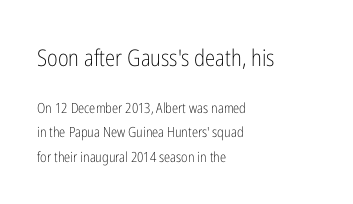
The type is set solid horizontally, with unmodified tracking. Does the bottom block carry the larger type? No, the top block does. Posture: vertical. The specimen omits any rule beneath the text block's lines. Stem width sits at or under what a default text font uses.
